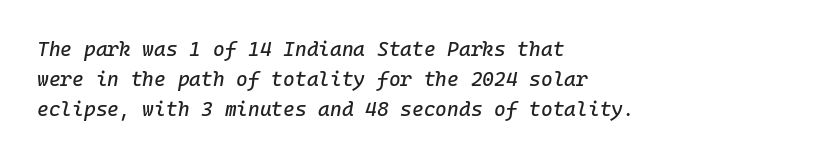
The image shows 20 px text type, italic (leaning right); set left-aligned, normal line spacing (1.5x), normal letter spacing, not underlined.
